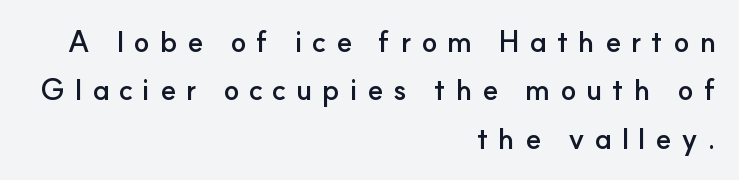
Q: Is the text bold? A: Yes.
Q: Is the text italic (slanted)? A: No, it is upright.
Q: Is the typeface a serif or a sans-serif typeface? A: Sans-serif.
Q: Is the text underlined? A: No.
Q: How is the paragraph aligned? A: Right-aligned.
Q: Is the spacing between letters normal or unusually wide? A: Unusually wide.
Q: Is the spacing between lines tight, normal or loose? A: Normal.
Q: Width (condensed, normal, or wide)? A: Normal.
Q: Stroke contrast? A: Low.
Q: x-height? A: Small.
Q: Monospaced? A: No.
